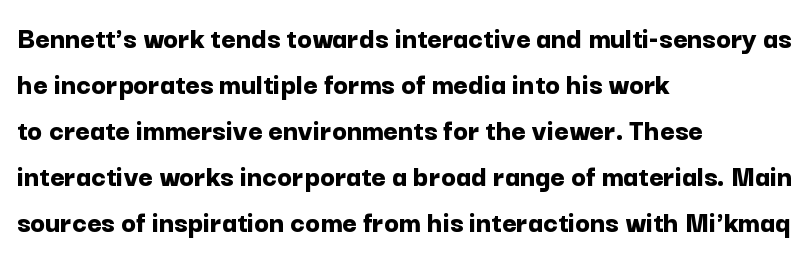
The image shows 31 px bold sans-serif type, upright; set left-aligned, normal line spacing (1.48x), normal letter spacing, not underlined; low stroke contrast and a medium x-height.
